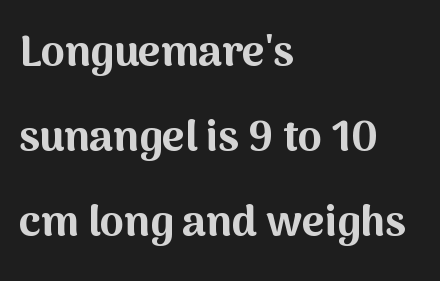
The image shows 43 px bold sans-serif type, upright; set left-aligned, loose line spacing (1.98x), normal letter spacing, not underlined; medium stroke contrast and a medium x-height.
